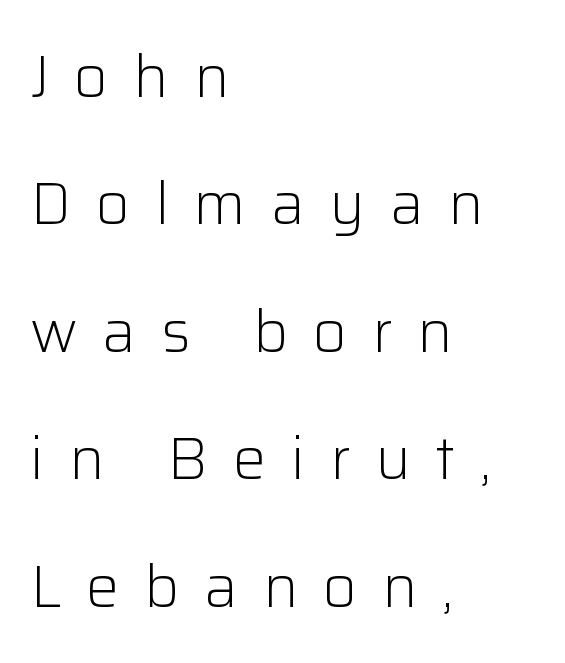
No feet cap the strokes, marking this as sans-serif type. A roman cut, with each character standing at attention. Stroke mass is kept to a normal reading level or below. Just letters on the line, the space beneath them empty.
